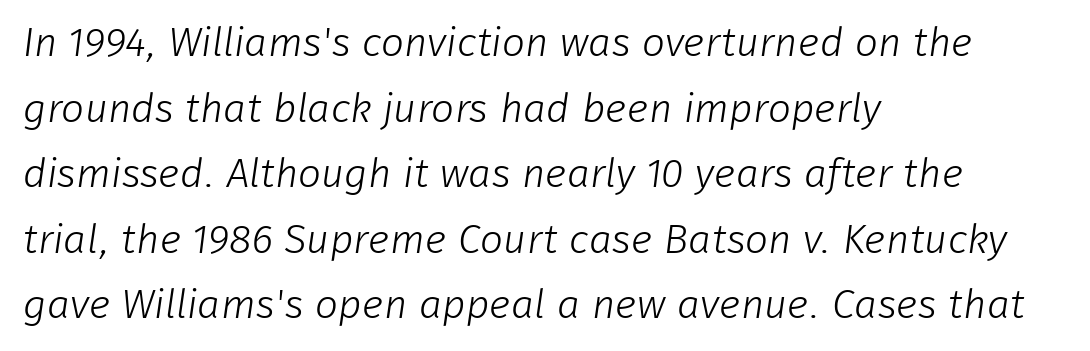
The setting favours the left margin, as ordinary paragraphs usually do. Examine the stroke ends and you'll find no serifs. Interline gaps are of average width in this sample. The gaps between neighbouring characters are ordinary and unremarkable.
